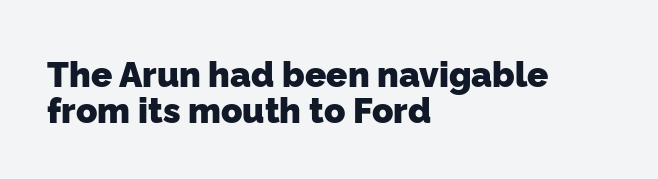
Compared with typical body copy, the letter spacing here is the same. These lines stack with their left ends in a neat column. The rendering uses natural spacing where letterforms have individual widths. The characters look thick and weighty, a clear bold.
